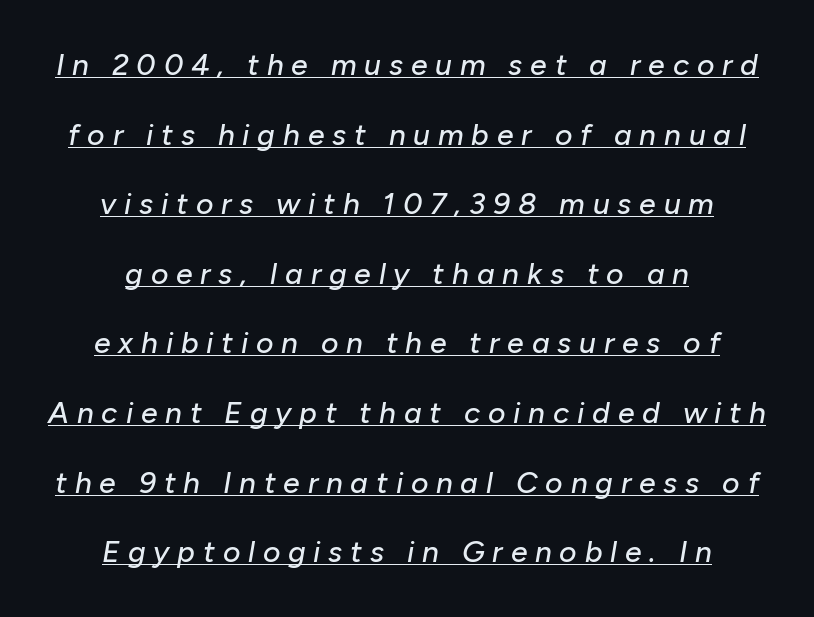
{"italic": "yes", "lean": "right", "slant_degrees": 10, "width": "normal", "stroke_contrast": "low", "x_height": "medium", "monospaced": "no", "underline": "yes", "align": "center", "line_spacing": "loose", "line_spacing_ratio": 2.32, "letter_spacing": "wide", "letter_spacing_em": 0.26, "glyph_px": 30}
